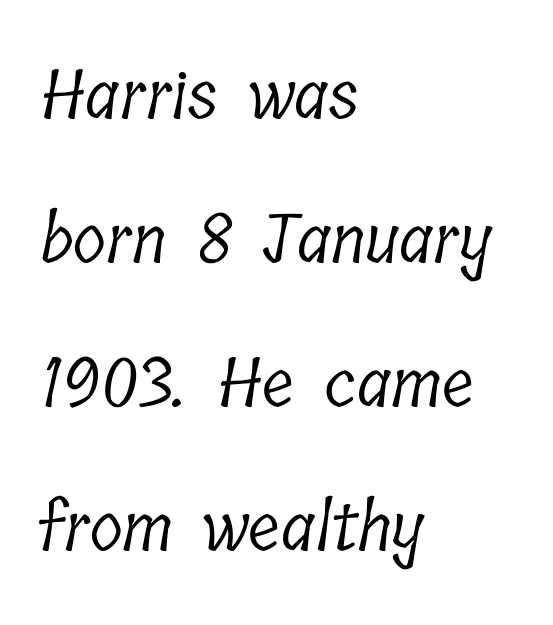
The space beneath each line is pristine and unruled. One glance says open: line gaps are wider than usual. This sample uses plain, unmodified letter spacing. Classification — serif. This is not heavy type; no bold has been used. A typesetter would call this proportional, since set widths differ per character.
